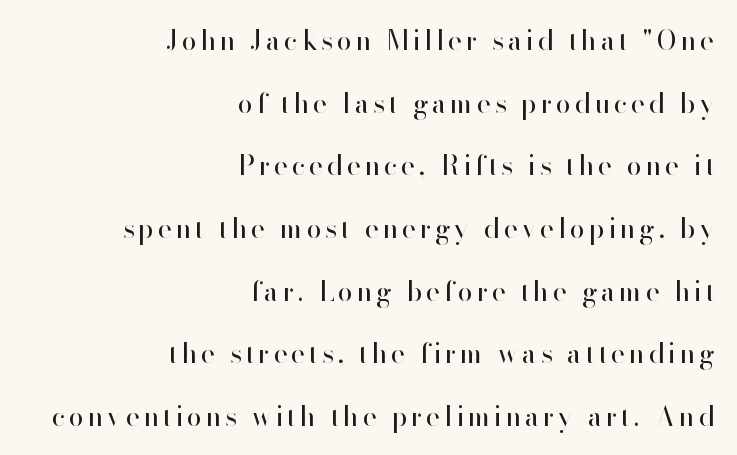
Q: Is the text bold? A: No.
Q: Is the text italic (slanted)? A: No, it is upright.
Q: Is the text underlined? A: No.
Q: How is the paragraph aligned? A: Right-aligned.
Q: Is the spacing between lines tight, normal or loose? A: Loose.
